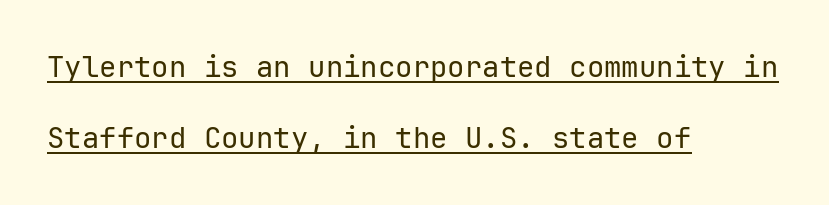
{"serif": "no", "italic": "no", "bold": "no", "weight": "regular", "width": "normal", "stroke_contrast": "low", "x_height": "medium", "monospaced": "yes", "underline": "yes", "align": "left", "line_spacing": "loose", "line_spacing_ratio": 2.45, "letter_spacing": "normal", "letter_spacing_em": 0.0, "glyph_px": 29}
